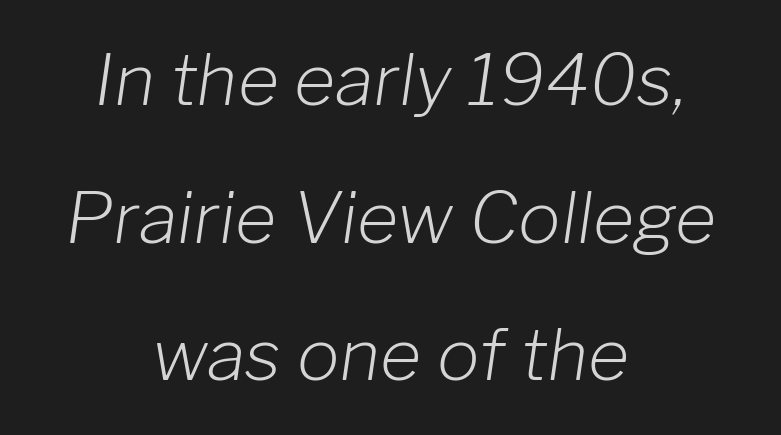
Q: Is the text bold? A: No.
Q: Is the text italic (slanted)? A: Yes, it leans right by about 8 degrees.
Q: Is the text underlined? A: No.
Q: How is the paragraph aligned? A: Centered.
Q: Is the spacing between letters normal or unusually wide? A: Normal.
Q: Is the spacing between lines tight, normal or loose? A: Loose.
Q: Width (condensed, normal, or wide)? A: Normal.
Q: Stroke contrast? A: Low.
Q: x-height? A: Medium.
Q: Monospaced? A: No.
